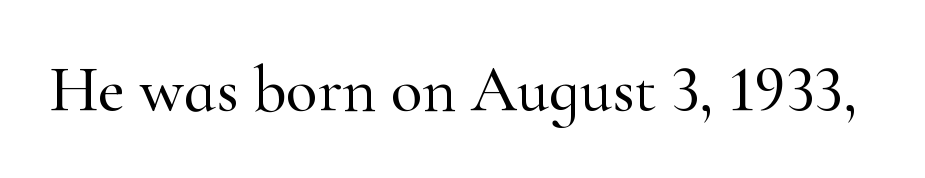
Q: Is the text italic (slanted)? A: No, it is upright.
Q: Is the typeface a serif or a sans-serif typeface? A: Serif.
Q: Is the text underlined? A: No.
Q: Is the spacing between letters normal or unusually wide? A: Normal.
Q: Width (condensed, normal, or wide)? A: Normal.
Q: Stroke contrast? A: High.
Q: x-height? A: Small.
Q: Monospaced? A: No.
